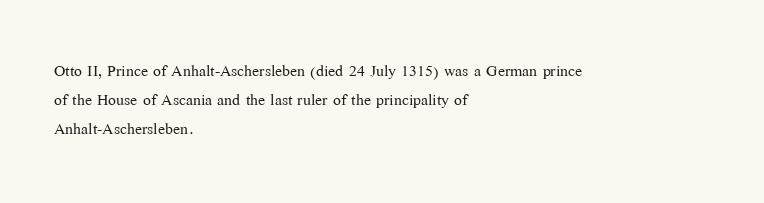
{"italic": "no", "bold": "no", "underline": "no", "align": "left", "line_spacing": "normal", "line_spacing_ratio": 1.38, "letter_spacing": "normal", "letter_spacing_em": 0.0, "glyph_px": 21}
